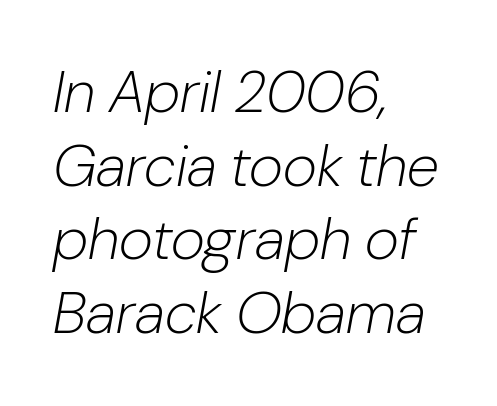
Baseline-to-baseline distance is the conventional proportion of letter height. These lines are rendered in a variable-pitch font. The rendering keeps characters at their native spacing. The weight would be labelled regular, book, light, or lighter still.
